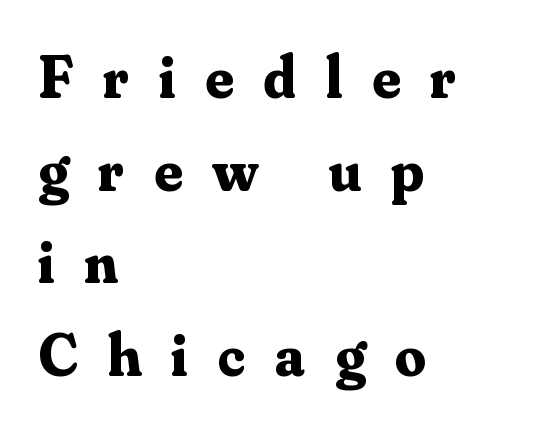
Q: Is the text bold? A: Yes.
Q: Is the text italic (slanted)? A: No, it is upright.
Q: Is the typeface a serif or a sans-serif typeface? A: Serif.
Q: Is the text underlined? A: No.
Q: How is the paragraph aligned? A: Left-aligned.
Q: Is the spacing between letters normal or unusually wide? A: Unusually wide.
Q: Is the spacing between lines tight, normal or loose? A: Normal.
Q: Width (condensed, normal, or wide)? A: Normal.
Q: Stroke contrast? A: Medium.
Q: x-height? A: Small.
Q: Monospaced? A: No.
